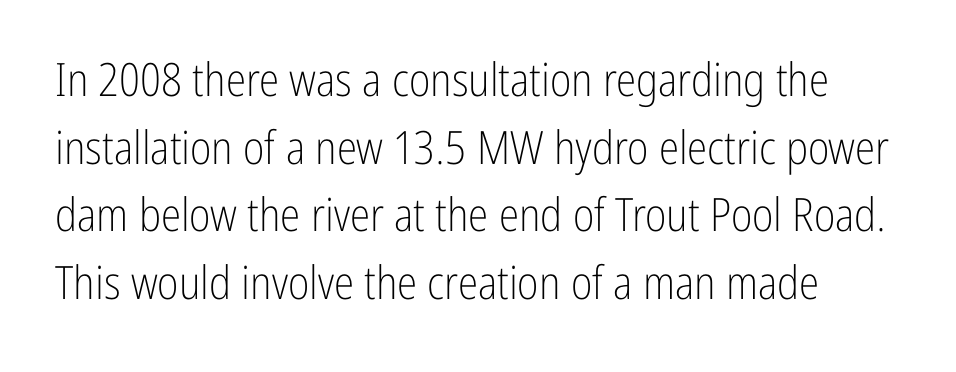
The font is comparable to plain body text, perhaps lighter. What stands out about the letter spacing? Nothing — it is the standard amount. Quick note: not italic, upright. Summary of vertical rhythm: regular, with standard interline spacing. Classification — sans serif.
